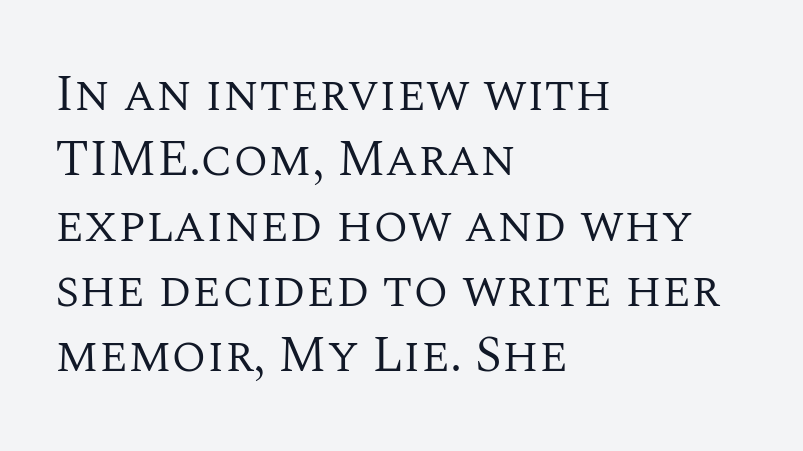
A quiet, ordinary-to-light weight characterises the typeface. The face used here is proportionally spaced, like ordinary book or web type. Underline: absent. Compared with typical body copy, the letter spacing here is the same. The type sits square on the baseline with zero lean. Leading: standard.
